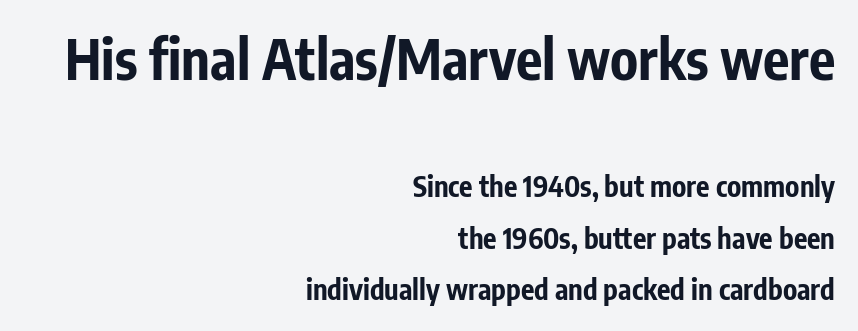
Q: Is the text bold? A: Yes.
Q: Is the text italic (slanted)? A: No, it is upright.
Q: Is the typeface a serif or a sans-serif typeface? A: Sans-serif.
Q: Is the text underlined? A: No.
Q: How is the paragraph aligned? A: Right-aligned.
Q: Is the spacing between letters normal or unusually wide? A: Normal.
Q: Which block of text is set in a larger size, the first (top) or the second (bottom)? A: The first (top) one.
Q: Width (condensed, normal, or wide)? A: Condensed.
Q: Stroke contrast? A: Low.
Q: x-height? A: Medium.
Q: Monospaced? A: No.
